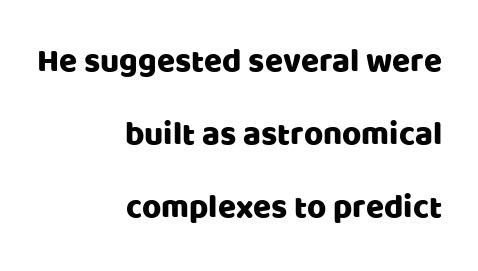
Q: Is the text italic (slanted)? A: No, it is upright.
Q: Is the typeface a serif or a sans-serif typeface? A: Sans-serif.
Q: Is the text underlined? A: No.
Q: How is the paragraph aligned? A: Right-aligned.
Q: Is the spacing between letters normal or unusually wide? A: Normal.
Q: Is the spacing between lines tight, normal or loose? A: Loose.
Q: Width (condensed, normal, or wide)? A: Normal.
Q: Stroke contrast? A: Low.
Q: x-height? A: Large.
Q: Monospaced? A: No.
